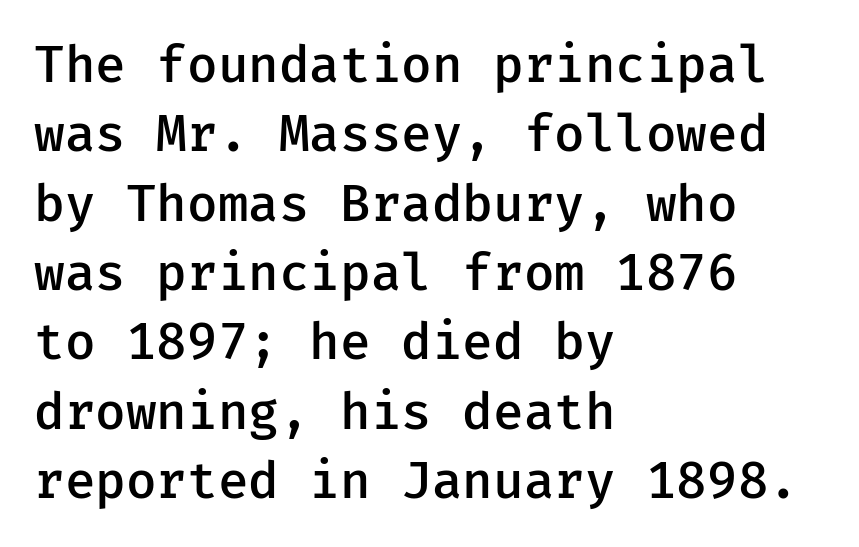
Q: Is the text bold? A: Semi-bold.
Q: Is the text italic (slanted)? A: No, it is upright.
Q: Is the typeface a serif or a sans-serif typeface? A: Sans-serif.
Q: Is the text underlined? A: No.
Q: How is the paragraph aligned? A: Left-aligned.
Q: Is the spacing between letters normal or unusually wide? A: Normal.
Q: Is the spacing between lines tight, normal or loose? A: Normal.
Q: Width (condensed, normal, or wide)? A: Normal.
Q: Stroke contrast? A: Low.
Q: x-height? A: Medium.
